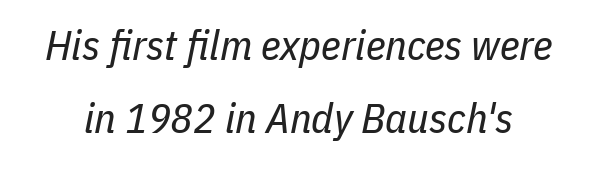
{"italic": "yes", "lean": "right", "slant_degrees": 11, "bold": "no", "weight": "regular", "width": "condensed", "stroke_contrast": "low", "x_height": "medium", "monospaced": "no", "underline": "no", "line_spacing_ratio": 1.73, "letter_spacing": "normal", "letter_spacing_em": 0.0, "glyph_px": 42}
